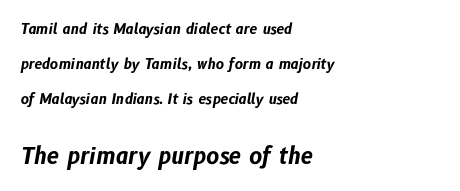
The passage shown stacks its lines with a broad gap. Plenty of ink on the page — the face is bold. Characters are canted at an angle relative to the baseline's perpendicular. The rendering keeps characters at their native spacing.
